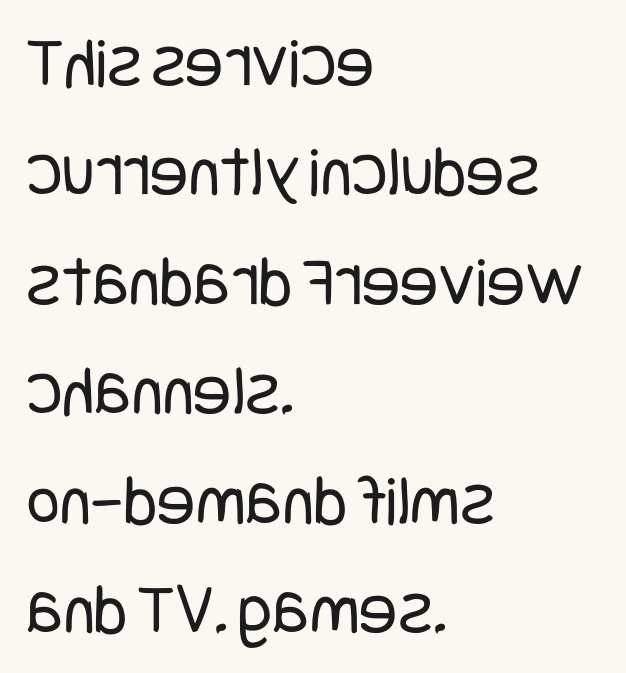
Is there any slant? The stems are plumb. Plain, unruled lines of type. Quick note: interline space is typical. The typeface chosen for these lines omits serifs.
